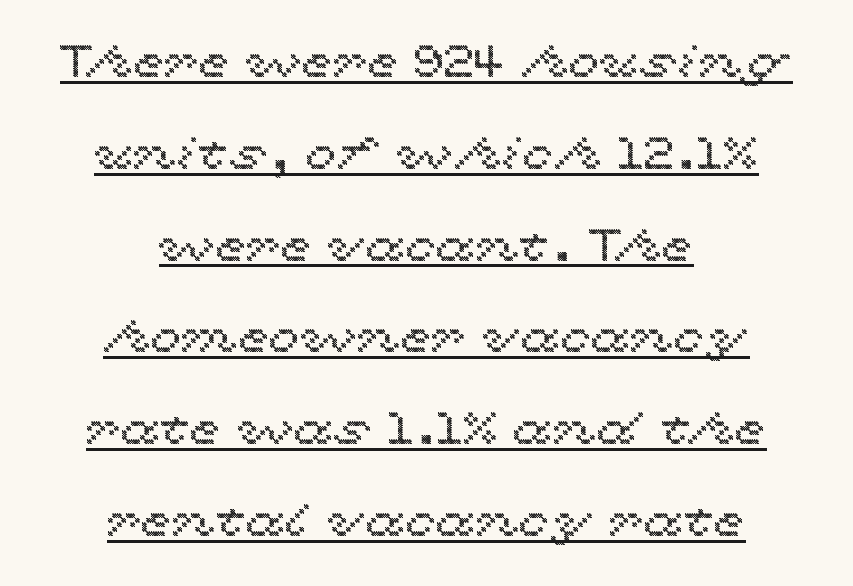
{"width": "wide", "x_height": "medium", "monospaced": "no", "underline": "yes", "align": "center", "line_spacing": "loose", "line_spacing_ratio": 2.04, "letter_spacing": "normal", "letter_spacing_em": 0.0, "glyph_px": 45}
